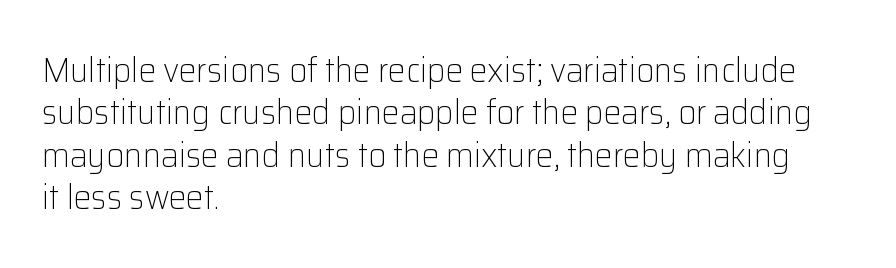
The image shows 35 px light sans-serif type, upright; set left-aligned, line spacing 1.21x, normal letter spacing, not underlined; low stroke contrast and a medium x-height.
